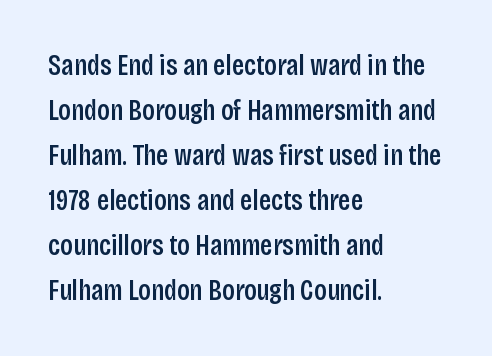
{"serif": "no", "italic": "no", "bold": "semi", "weight": "semibold", "width": "condensed", "stroke_contrast": "low", "x_height": "large", "monospaced": "no", "underline": "no", "align": "left", "line_spacing": "normal", "line_spacing_ratio": 1.55, "letter_spacing": "normal", "letter_spacing_em": 0.0, "glyph_px": 29}
